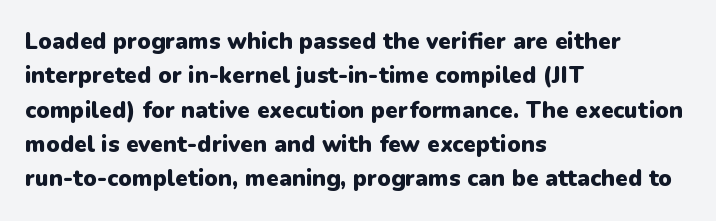
The image shows 23 px bold type, upright; set left-aligned, normal line spacing (1.49x), normal letter spacing, not underlined.
